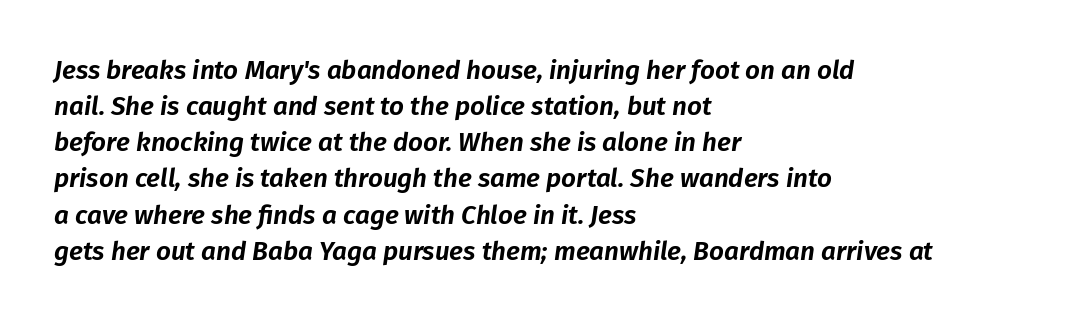
The text block is weighted toward the left margin, trailing off unevenly rightward. Emphasis-style slanted type is in use. Words appear dense and cohesive because spacing is normal. The rendering uses a moderate line-height, typical for paragraphs. Underline: absent.
